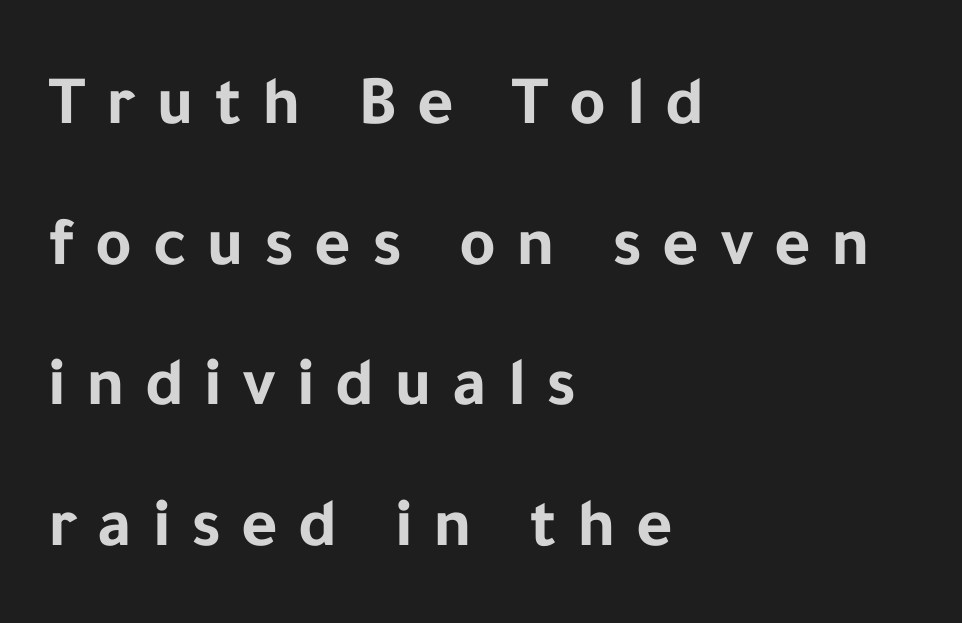
Q: Is the text bold? A: Yes.
Q: Is the text italic (slanted)? A: No, it is upright.
Q: Is the typeface a serif or a sans-serif typeface? A: Sans-serif.
Q: Is the text underlined? A: No.
Q: How is the paragraph aligned? A: Left-aligned.
Q: Is the spacing between letters normal or unusually wide? A: Unusually wide.
Q: Is the spacing between lines tight, normal or loose? A: Loose.
Q: Width (condensed, normal, or wide)? A: Normal.
Q: Stroke contrast? A: Low.
Q: x-height? A: Medium.
Q: Monospaced? A: No.
